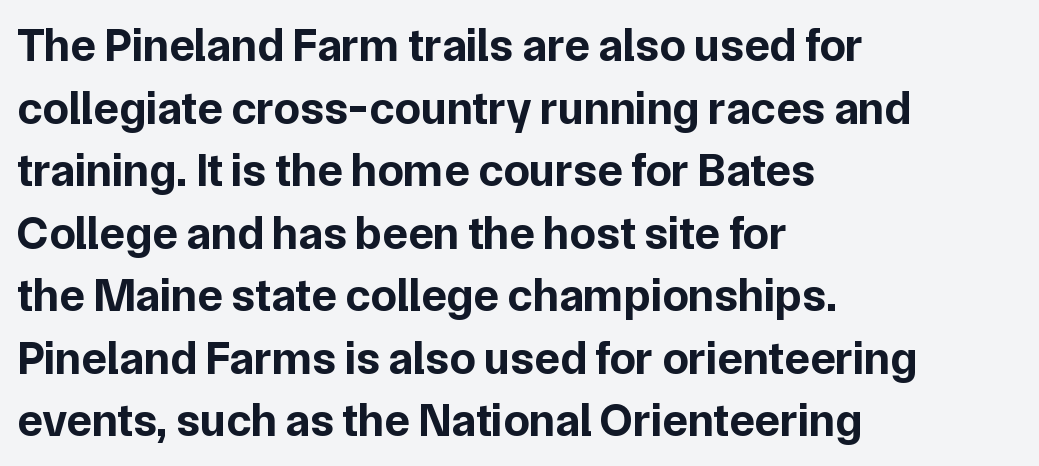
{"serif": "no", "italic": "no", "bold": "yes", "weight": "bold", "width": "normal", "stroke_contrast": "low", "x_height": "medium", "monospaced": "no", "underline": "no", "align": "left", "line_spacing": "normal", "line_spacing_ratio": 1.33, "letter_spacing": "normal", "letter_spacing_em": 0.0, "glyph_px": 47}
